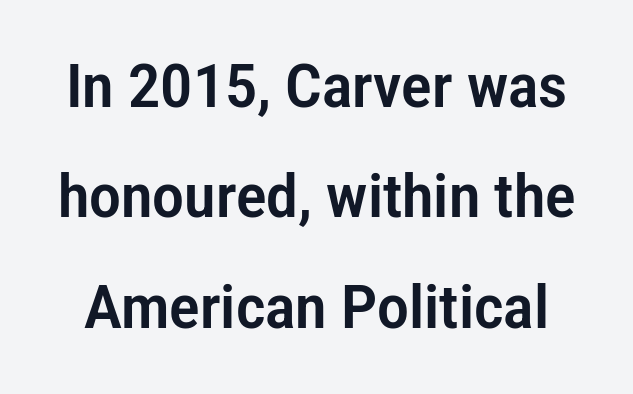
Q: Is the text italic (slanted)? A: No, it is upright.
Q: Is the typeface a serif or a sans-serif typeface? A: Sans-serif.
Q: Is the text underlined? A: No.
Q: Is the spacing between letters normal or unusually wide? A: Normal.
Q: Width (condensed, normal, or wide)? A: Condensed.
Q: Stroke contrast? A: Low.
Q: x-height? A: Medium.
Q: Monospaced? A: No.
